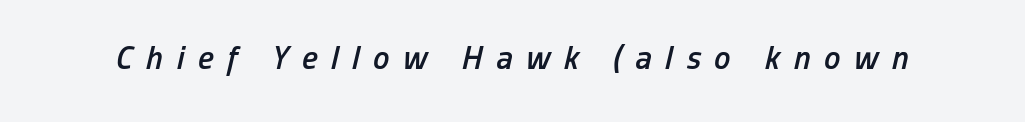
Stems and bowls a touch heavier than normal — semibold. Between one letter and the next there's a generous, obvious gap. Spacing verdict: proportional, widths tailored to each character. Nobody drew a line under any word here.
